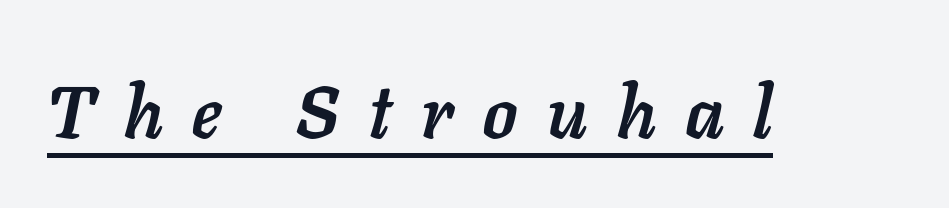
The image shows 73 px semibold type, italic (leaning right); set unusually wide letter spacing (+0.41 em), underlined; low stroke contrast and a medium x-height.
